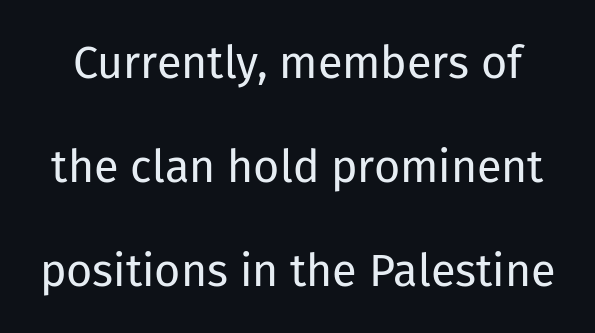
The image shows 45 px regular-weight sans-serif type, upright; set loose line spacing (2.31x), normal letter spacing, not underlined; low stroke contrast and a medium x-height.
